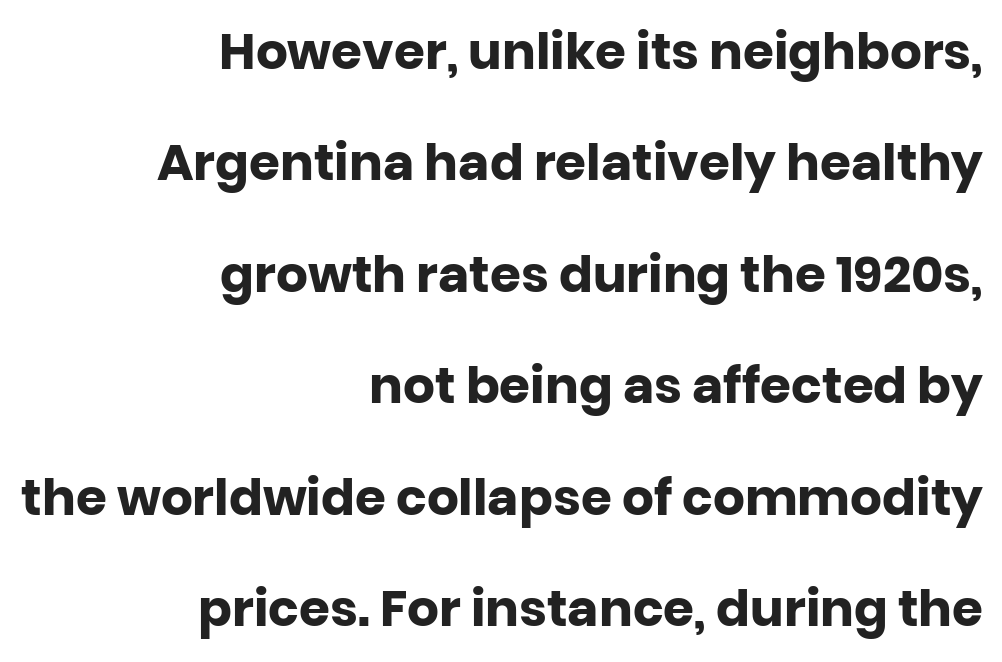
{"serif": "no", "italic": "no", "bold": "yes", "weight": "heavy", "width": "normal", "stroke_contrast": "low", "x_height": "large", "monospaced": "no", "underline": "no", "align": "right", "line_spacing": "loose", "line_spacing_ratio": 2.23, "letter_spacing": "normal", "letter_spacing_em": 0.0, "glyph_px": 50}
